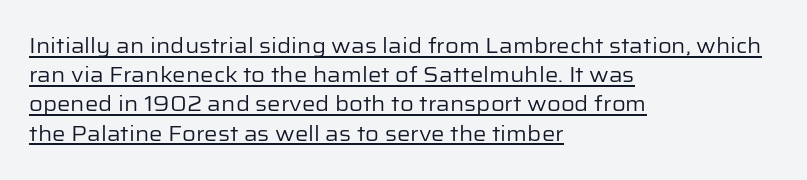
{"italic": "no", "bold": "no", "underline": "yes", "align": "left", "line_spacing": "normal", "line_spacing_ratio": 1.39, "letter_spacing": "normal", "letter_spacing_em": 0.0, "glyph_px": 21}
